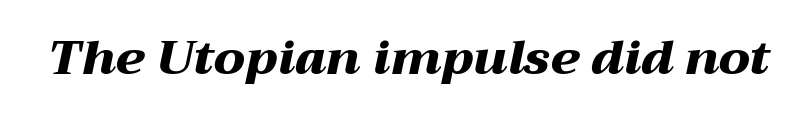
The image shows 48 px heavy, wide type, italic (leaning right); set normal letter spacing, not underlined; medium stroke contrast and a medium x-height.
